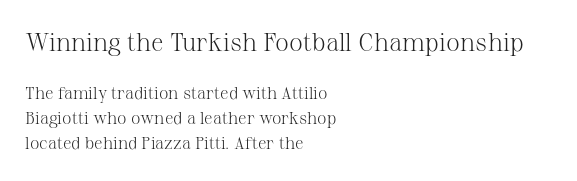
{"italic": "no", "bold": "no", "underline": "no", "align": "left", "line_spacing": "normal", "line_spacing_ratio": 1.46, "letter_spacing": "normal", "letter_spacing_em": 0.0, "larger_block": "first", "size_ratio": 1.47, "glyph_px": 25}
